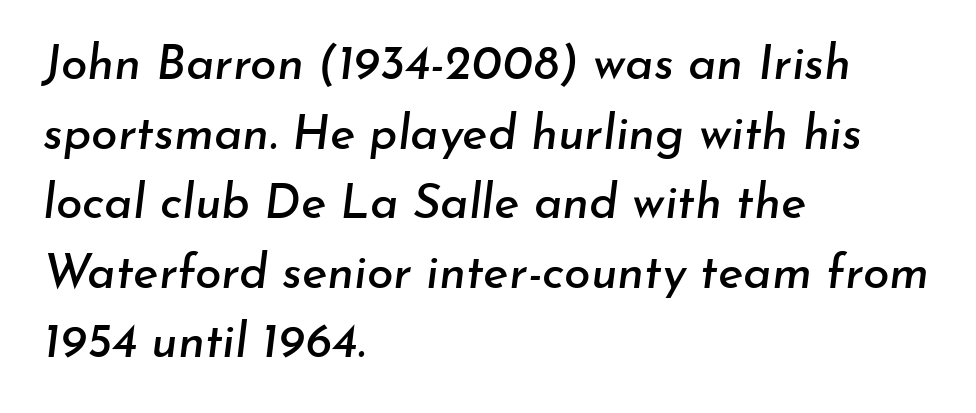
The image shows 48 px text type, italic (leaning right); set left-aligned, normal line spacing (1.45x), normal letter spacing, not underlined; low stroke contrast and a small x-height.
